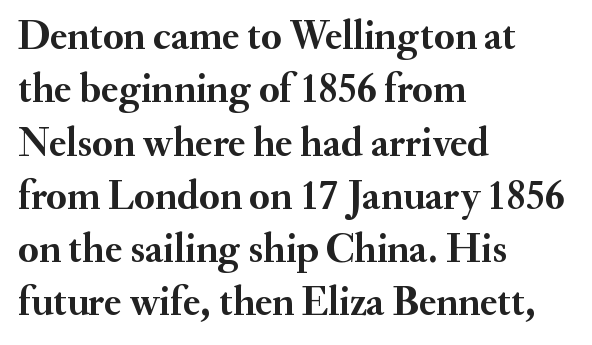
The image shows 41 px semibold serif type, upright; set left-aligned, normal line spacing (1.3x), normal letter spacing, not underlined; medium stroke contrast and a small x-height.
